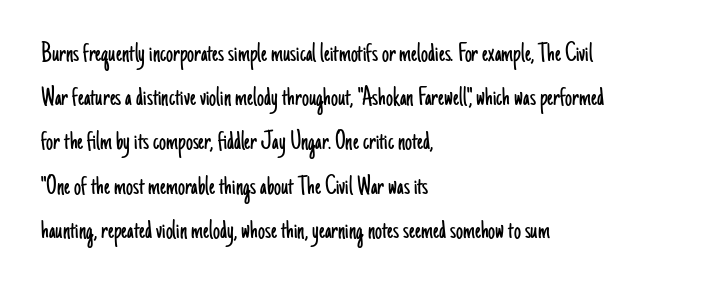
{"serif": "no", "italic": "no", "bold": "no", "weight": "light", "width": "condensed", "stroke_contrast": "low", "x_height": "small", "monospaced": "no", "underline": "no", "align": "left", "line_spacing": "normal", "line_spacing_ratio": 1.58, "letter_spacing": "normal", "letter_spacing_em": 0.0, "glyph_px": 28}
